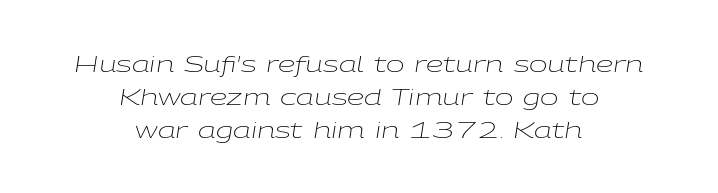
The image shows 22 px text type, italic (leaning right); set centered, normal line spacing (1.5x), normal letter spacing, not underlined.
